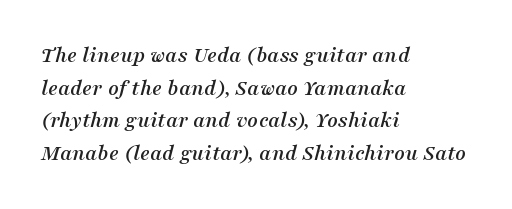
{"italic": "yes", "lean": "right", "slant_degrees": 16, "underline": "no", "align": "left", "line_spacing": "normal", "line_spacing_ratio": 1.42, "letter_spacing": "normal", "letter_spacing_em": 0.0, "glyph_px": 23}
